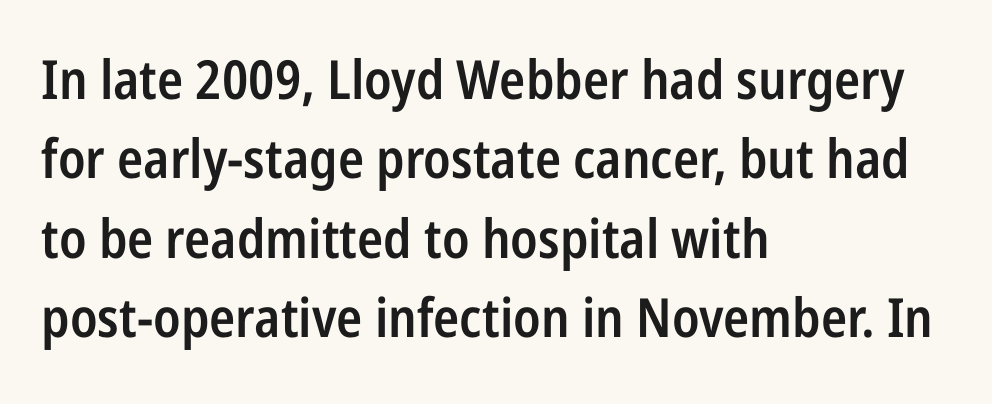
{"serif": "no", "italic": "no", "bold": "semi", "weight": "semibold", "width": "condensed", "stroke_contrast": "low", "x_height": "medium", "monospaced": "no", "underline": "no", "align": "left", "line_spacing": "normal", "line_spacing_ratio": 1.47, "letter_spacing": "normal", "letter_spacing_em": 0.0, "glyph_px": 54}
